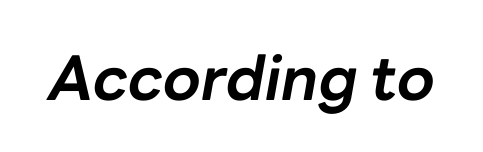
{"italic": "yes", "lean": "right", "slant_degrees": 10, "bold": "yes", "weight": "bold", "width": "normal", "stroke_contrast": "low", "x_height": "medium", "monospaced": "no", "underline": "no", "letter_spacing": "normal", "letter_spacing_em": 0.0, "glyph_px": 61}
